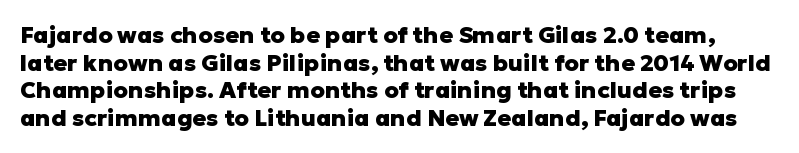
The passage shown is not underscored anywhere. As a designer I'd log this as weight 700, bold. These lines were composed using upright roman letters. The type is set solid horizontally, with unmodified tracking.
